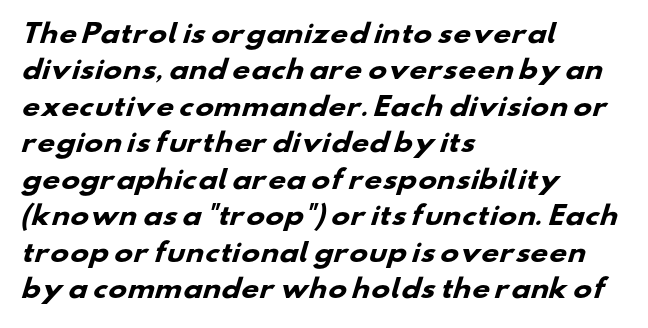
{"bold": "yes", "underline": "no", "align": "left", "line_spacing": "normal", "line_spacing_ratio": 1.46, "letter_spacing": "normal", "letter_spacing_em": 0.0, "glyph_px": 25}
